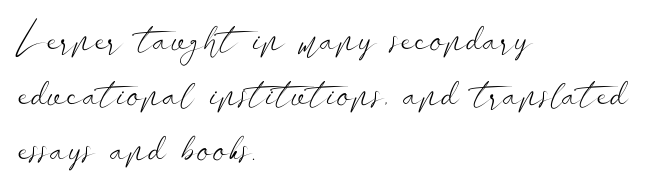
The image shows 40 px light, wide sans-serif type; set left-aligned, normal line spacing (1.37x), normal letter spacing, not underlined; low stroke contrast and a small x-height.
